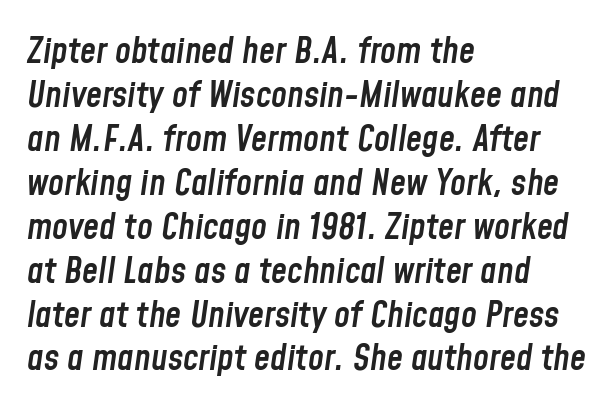
{"italic": "yes", "lean": "right", "slant_degrees": 8, "bold": "semi", "weight": "semibold", "width": "condensed", "stroke_contrast": "low", "x_height": "medium", "monospaced": "no", "underline": "no", "align": "left", "line_spacing_ratio": 1.22, "letter_spacing": "normal", "letter_spacing_em": 0.0, "glyph_px": 36}
